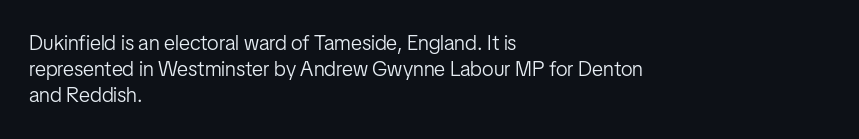
{"italic": "no", "bold": "no", "underline": "no", "align": "left", "line_spacing": "normal", "line_spacing_ratio": 1.25, "letter_spacing": "normal", "letter_spacing_em": 0.0, "glyph_px": 21}
